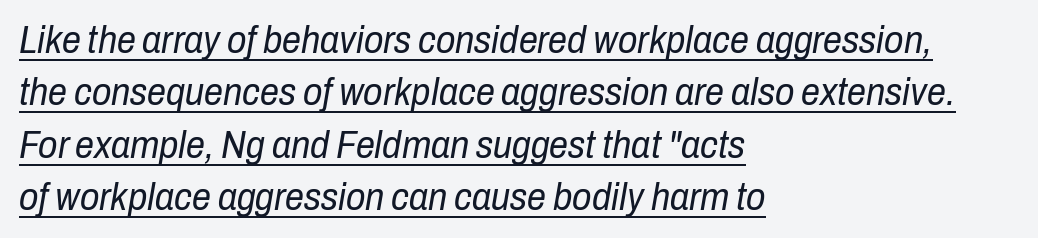
Compared with ordinary roman type, these characters are visibly tilted. The strokes are not fattened; the text isn't bold. The typesetter chose a ragged-right arrangement here. The vertical gap from one line to the next is medium.
